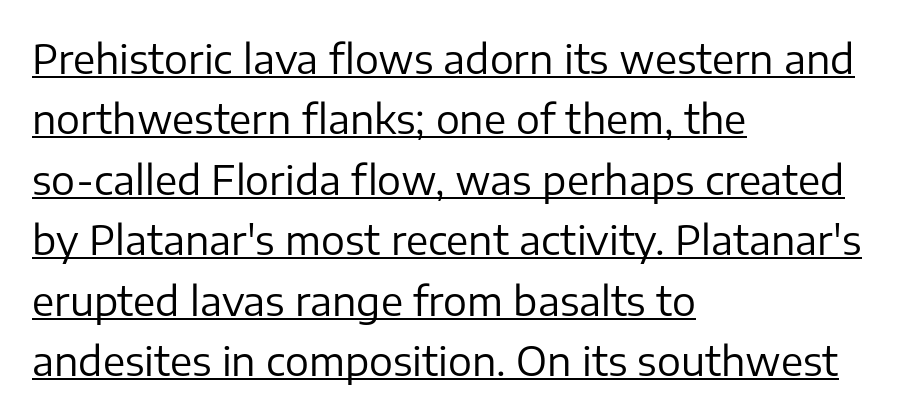
Q: Is the text bold? A: No.
Q: Is the text italic (slanted)? A: No, it is upright.
Q: Is the typeface a serif or a sans-serif typeface? A: Sans-serif.
Q: Is the text underlined? A: Yes.
Q: How is the paragraph aligned? A: Left-aligned.
Q: Is the spacing between letters normal or unusually wide? A: Normal.
Q: Is the spacing between lines tight, normal or loose? A: Normal.
Q: Width (condensed, normal, or wide)? A: Normal.
Q: Stroke contrast? A: Low.
Q: x-height? A: Medium.
Q: Monospaced? A: No.
